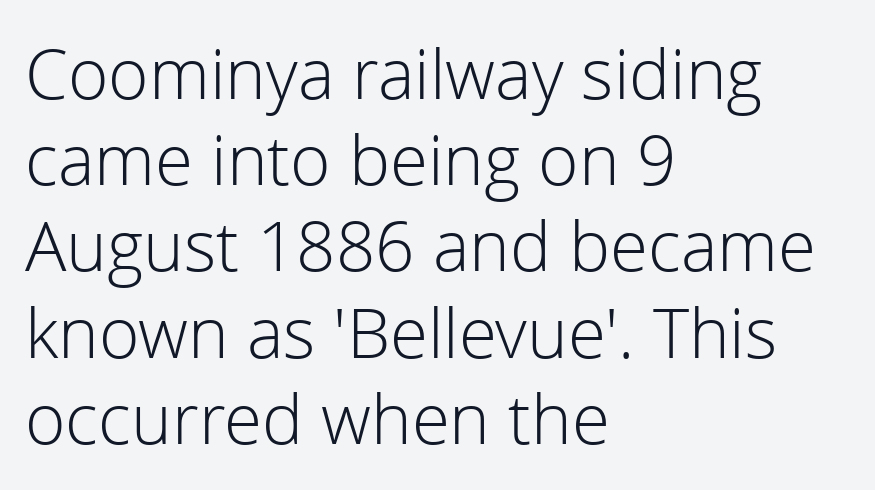
Q: Is the text bold? A: No.
Q: Is the text italic (slanted)? A: No, it is upright.
Q: Is the typeface a serif or a sans-serif typeface? A: Sans-serif.
Q: Is the text underlined? A: No.
Q: How is the paragraph aligned? A: Left-aligned.
Q: Is the spacing between letters normal or unusually wide? A: Normal.
Q: Is the spacing between lines tight, normal or loose? A: Normal.
Q: Width (condensed, normal, or wide)? A: Normal.
Q: x-height? A: Medium.
Q: Monospaced? A: No.
